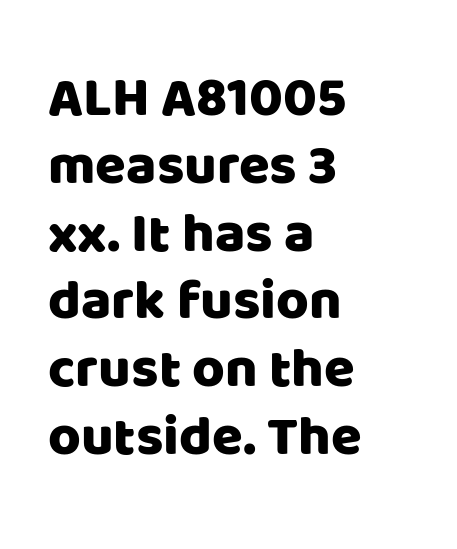
Each letter's strokes conclude bluntly, with no projecting serifs. The baseline area is clear. The gaps between neighbouring characters are ordinary and unremarkable. Each line starts at the same left margin while the right side varies.
